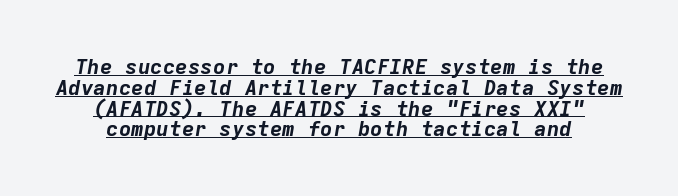
Q: Is the text bold? A: Yes.
Q: Is the text italic (slanted)? A: Yes, it leans right by about 9 degrees.
Q: Is the text underlined? A: Yes.
Q: Is the spacing between letters normal or unusually wide? A: Normal.
Q: Is the spacing between lines tight, normal or loose? A: Tight.
